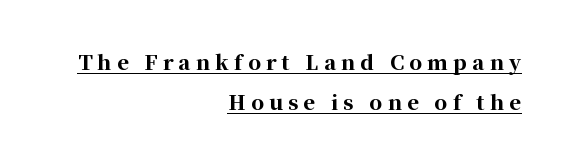
Caption: expanded tracking, letters set apart. The leading is generous, giving the passage an open texture. Each line of the rendering has a horizontal stroke beneath the glyphs. Emphasis by weight is at full strength: bold. This sample is right-justified, so line beginnings fall wherever the words allow.
